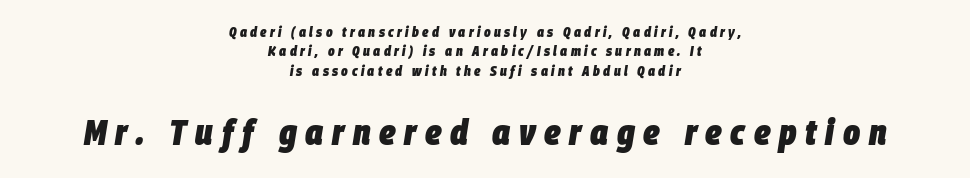
The image shows 36 px heavy, condensed type, italic (leaning right); set centered, normal line spacing (1.39x), unusually wide letter spacing (+0.24 em), not underlined; the second (bottom) block is 2.57x larger; low stroke contrast and a large x-height.
